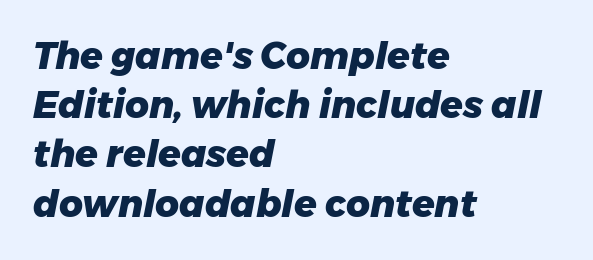
The image shows 37 px heavy type, italic (leaning right); set left-aligned, normal line spacing (1.33x), normal letter spacing, not underlined; low stroke contrast and a medium x-height.
